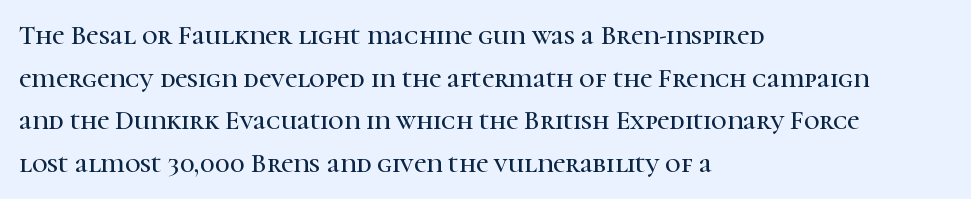
The image shows 27 px text type, upright; set left-aligned, normal line spacing (1.58x), normal letter spacing, not underlined.
